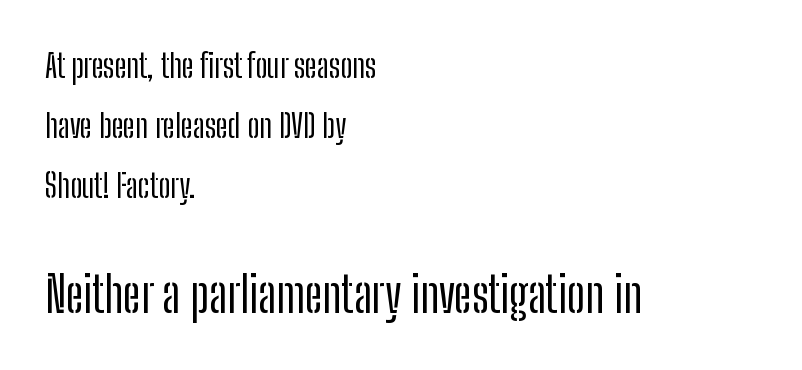
{"serif": "no", "italic": "no", "width": "condensed", "stroke_contrast": "low", "x_height": "medium", "monospaced": "no", "underline": "no", "align": "left", "line_spacing_ratio": 1.82, "letter_spacing": "normal", "letter_spacing_em": 0.0, "larger_block": "second", "size_ratio": 1.48, "glyph_px": 49}
